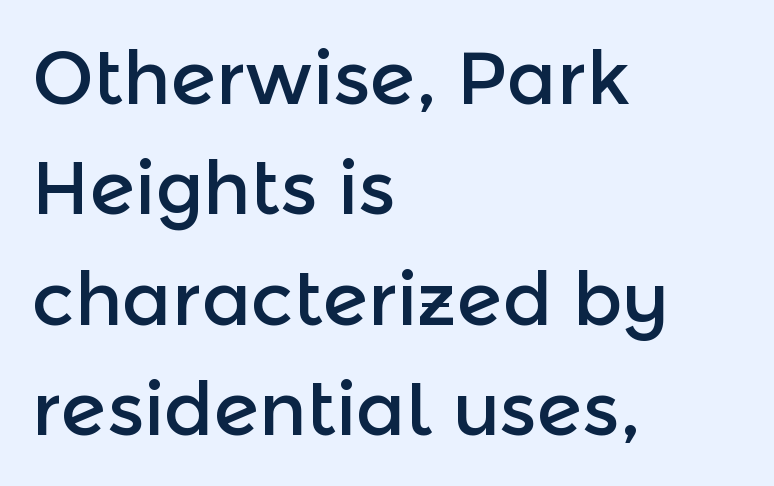
The image shows 74 px sans-serif type, upright; set left-aligned, normal line spacing (1.49x), normal letter spacing, not underlined; a medium x-height.
